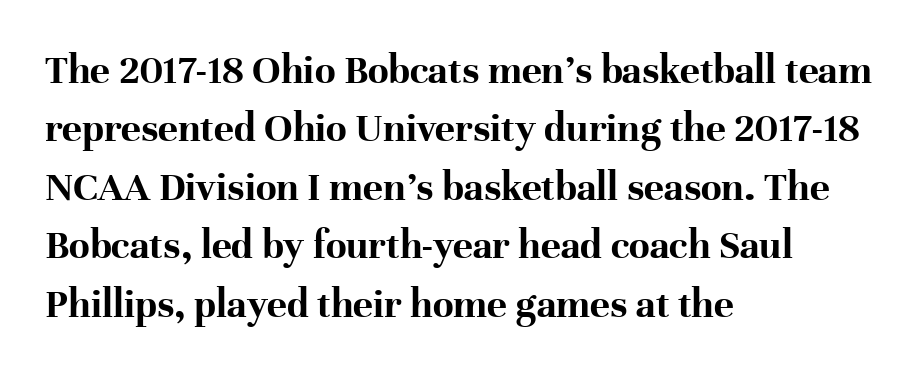
This rendering features lettering with no underline. Do the characters align in a grid? No, the font is proportional. Emphasis by weight is at full strength: bold. Honestly, the letter spacing is just normal — you wouldn't notice it.
